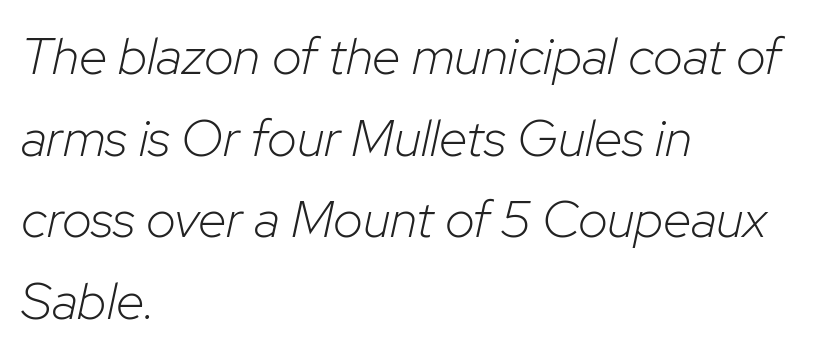
The rag falls on the right side of this text block. Just letters on the line, the space beneath them empty. Each stroke keeps to a modest, everyday thickness or less. The rendering applies a slant to the glyphs. How are the letters spaced? Ordinarily, with no added tracking.
